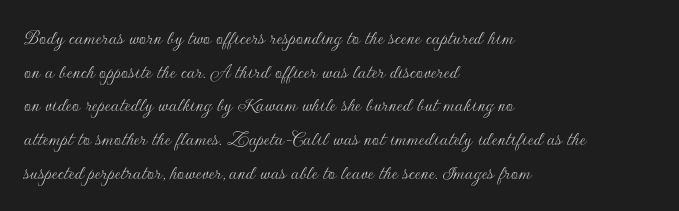
Q: Is the text bold? A: No.
Q: Is the text italic (slanted)? A: Yes.
Q: Is the text underlined? A: No.
Q: How is the paragraph aligned? A: Left-aligned.
Q: Is the spacing between letters normal or unusually wide? A: Normal.
Q: Is the spacing between lines tight, normal or loose? A: Normal.
